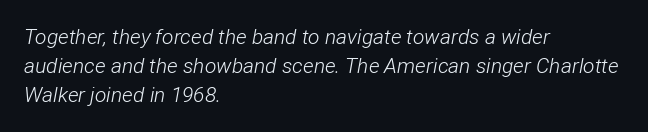
{"italic": "yes", "lean": "right", "slant_degrees": 12, "bold": "no", "underline": "no", "align": "left", "line_spacing": "normal", "line_spacing_ratio": 1.37, "letter_spacing": "normal", "letter_spacing_em": 0.0, "glyph_px": 21}
